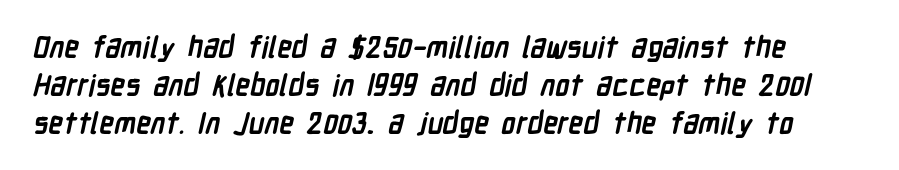
The image shows 29 px semibold, condensed sans-serif type; set normal line spacing (1.31x), normal letter spacing, not underlined; low stroke contrast and a medium x-height.
